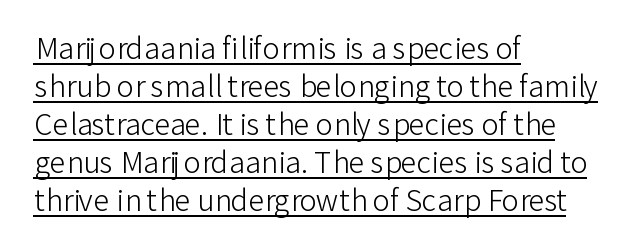
{"serif": "no", "italic": "no", "bold": "no", "weight": "light", "width": "normal", "stroke_contrast": "low", "x_height": "medium", "monospaced": "no", "underline": "yes", "align": "left", "line_spacing": "normal", "line_spacing_ratio": 1.31, "letter_spacing": "normal", "letter_spacing_em": 0.0, "glyph_px": 29}
